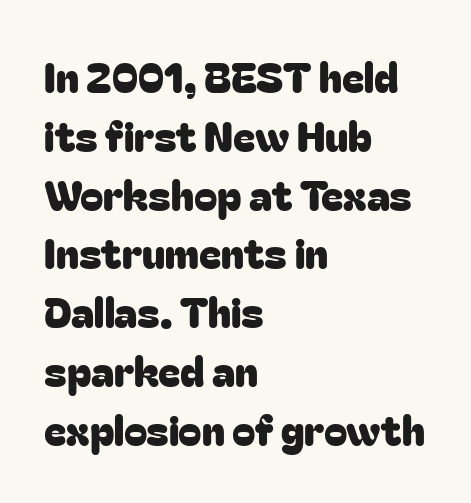
The image shows 42 px sans-serif type, upright; set left-aligned, normal line spacing (1.4x), normal letter spacing, not underlined; low stroke contrast and a medium x-height.
